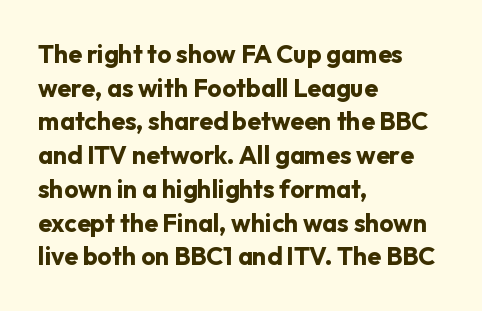
Q: Is the text bold? A: Yes.
Q: Is the text italic (slanted)? A: No, it is upright.
Q: Is the text underlined? A: No.
Q: How is the paragraph aligned? A: Left-aligned.
Q: Is the spacing between letters normal or unusually wide? A: Normal.
Q: Is the spacing between lines tight, normal or loose? A: Normal.
